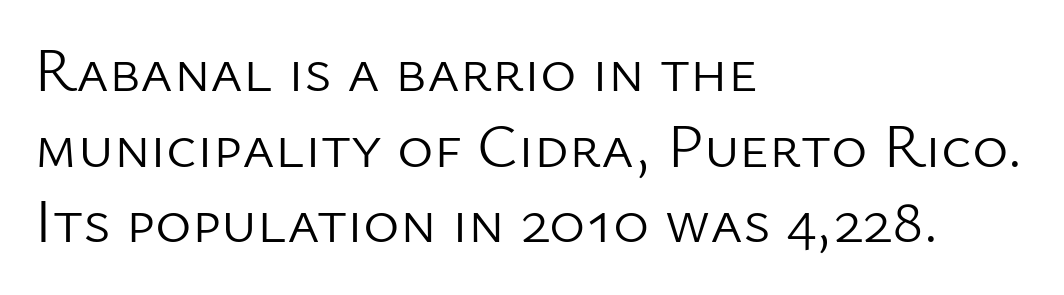
The image shows 62 px light sans-serif type, upright; set left-aligned, line spacing 1.22x, normal letter spacing, not underlined; low stroke contrast and a medium x-height.
